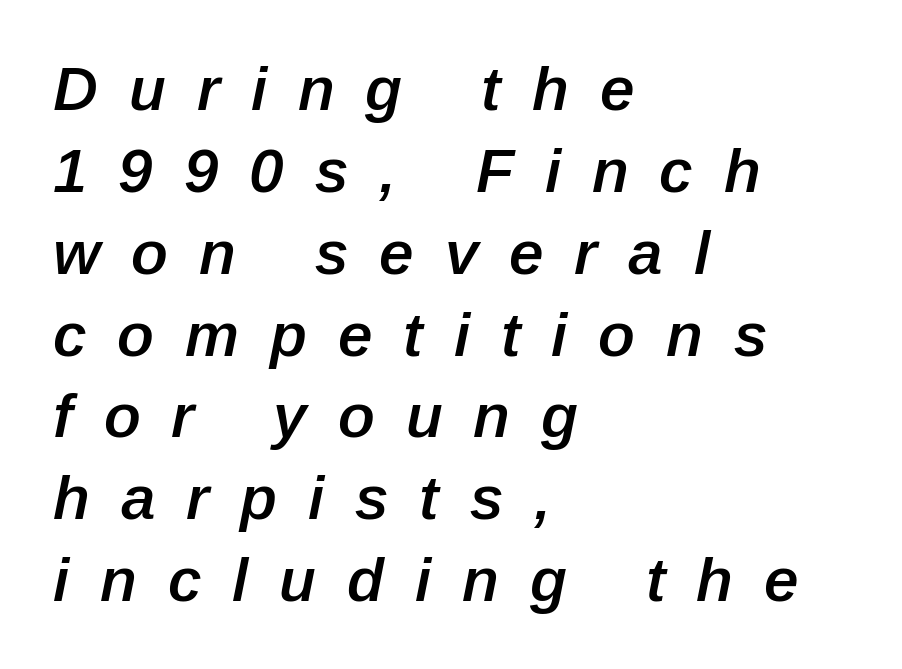
These lines have a slow, spaced-out rhythm from letter to letter. These lines are rendered in a variable-pitch font. In CSS terms this would be text-align: left. Any mark beneath the type? The region is blank. Each glyph is drawn with semibold strokes, heavier than normal yet not fully bold.
